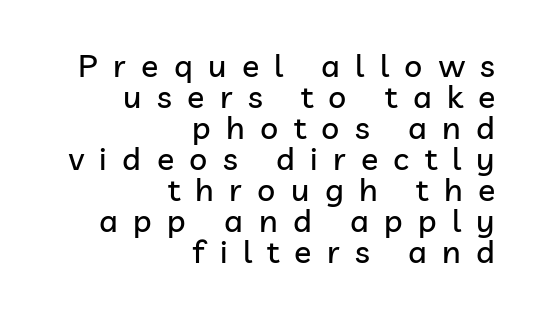
{"serif": "no", "italic": "no", "width": "normal", "stroke_contrast": "low", "x_height": "medium", "monospaced": "no", "underline": "no", "align": "right", "line_spacing": "tight", "line_spacing_ratio": 0.97, "letter_spacing": "wide", "letter_spacing_em": 0.48, "glyph_px": 32}
